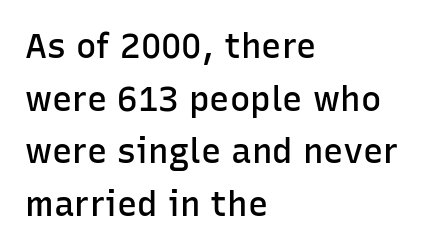
Q: Is the text bold? A: Semi-bold.
Q: Is the text italic (slanted)? A: No, it is upright.
Q: Is the typeface a serif or a sans-serif typeface? A: Sans-serif.
Q: Is the text underlined? A: No.
Q: How is the paragraph aligned? A: Left-aligned.
Q: Is the spacing between letters normal or unusually wide? A: Normal.
Q: Is the spacing between lines tight, normal or loose? A: Normal.
Q: Width (condensed, normal, or wide)? A: Normal.
Q: Stroke contrast? A: Low.
Q: x-height? A: Medium.
Q: Monospaced? A: No.
